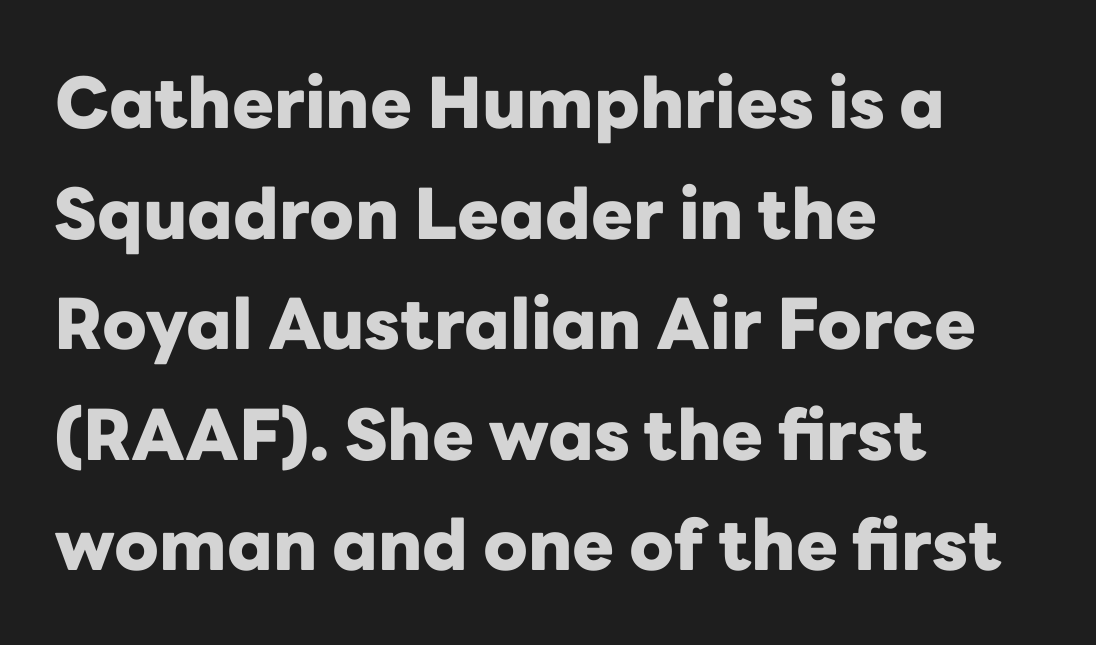
{"serif": "no", "italic": "no", "bold": "yes", "weight": "heavy", "width": "normal", "stroke_contrast": "low", "x_height": "medium", "monospaced": "no", "underline": "no", "align": "left", "line_spacing": "normal", "line_spacing_ratio": 1.58, "letter_spacing": "normal", "letter_spacing_em": 0.0, "glyph_px": 70}
